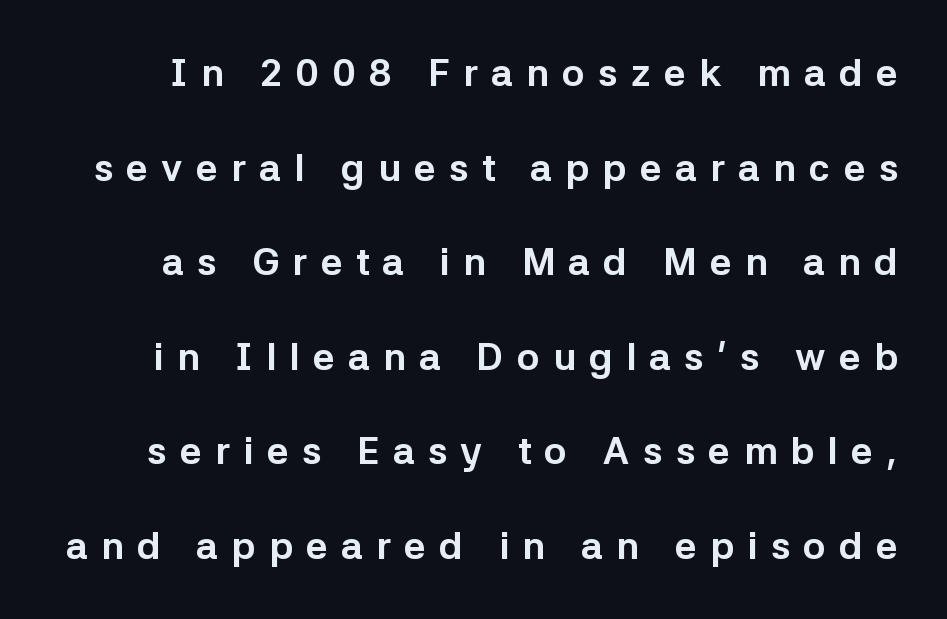
Thick stems and heavy bowls — unmistakably bold. A roman cut, with each character standing at attention. Nope, no serifs anywhere on these letters. Loose tracking; the words dissolve into strings of separated letters.
